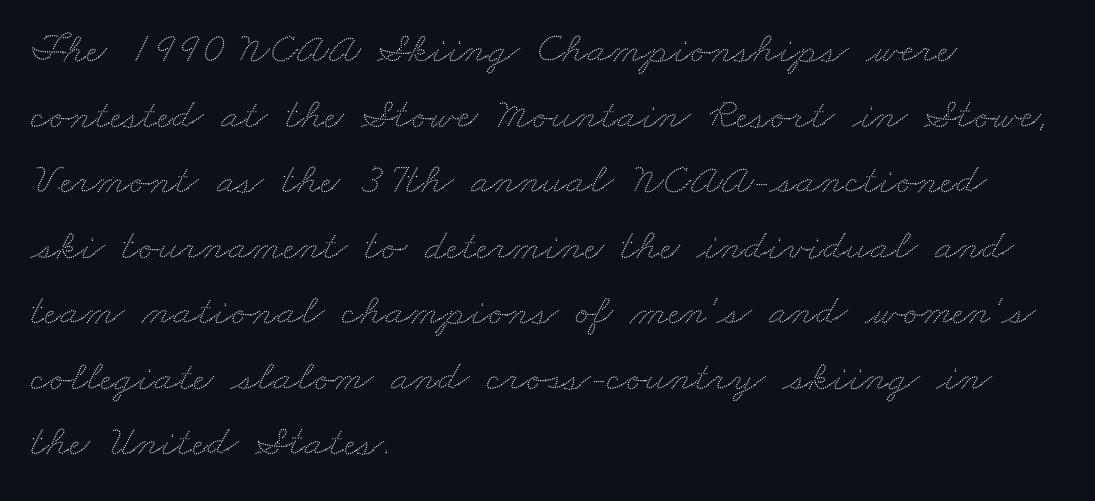
Tracking value appears to be zero — textbook default spacing. The paragraph has a hard left edge and a soft right edge. Compared with typical paragraphs, the rows here are spaced about the same. These lines are rendered in a variable-pitch font. Rule under the text: the space is simply empty.
